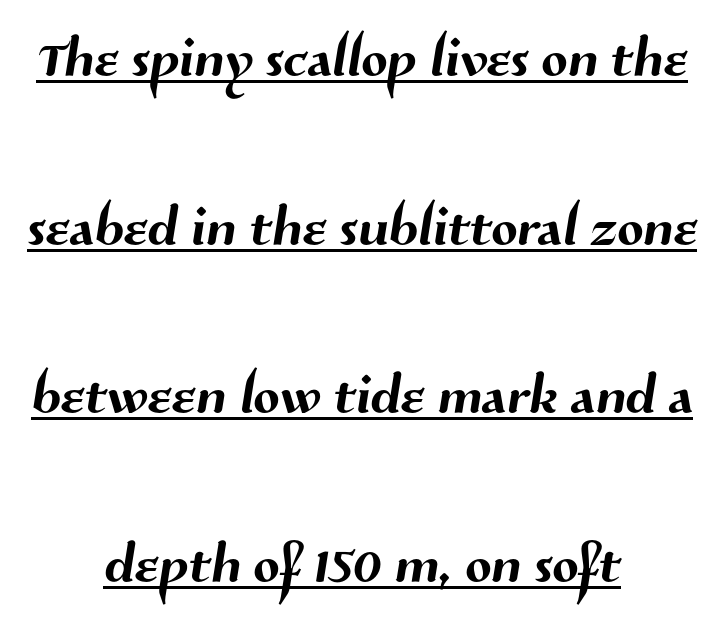
The image shows 77 px sans-serif type; set centered, loose line spacing (2.19x), normal letter spacing, underlined; medium stroke contrast and a medium x-height.
